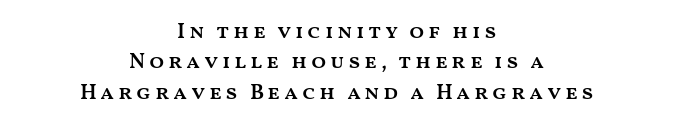
Compared with typical paragraphs, the rows here are spaced about the same. A clean baseline with only descenders dipping below it. Ascenders rise straight up at ninety degrees. Is the block centered? Yes — each line is placed symmetrically about the middle. The face used here is a semibold: visibly heavier than regular, lighter than bold.
